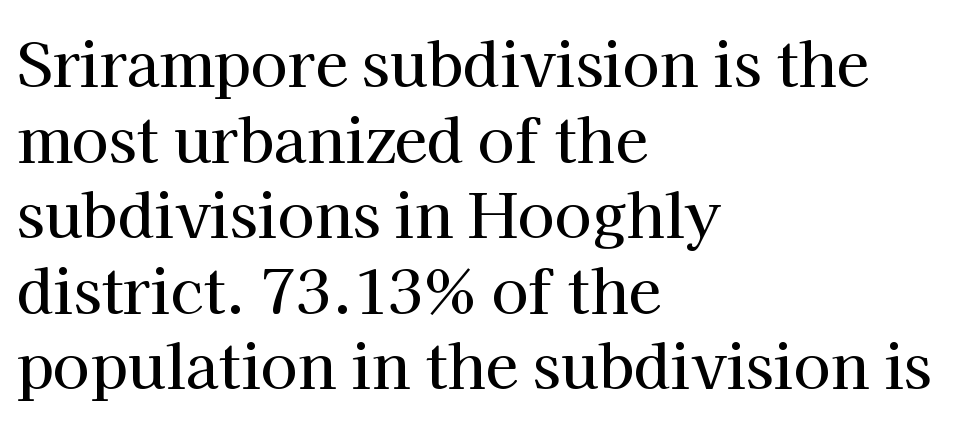
{"serif": "yes", "italic": "no", "width": "normal", "stroke_contrast": "high", "x_height": "medium", "monospaced": "no", "underline": "no", "align": "left", "line_spacing": "normal", "line_spacing_ratio": 1.26, "letter_spacing": "normal", "letter_spacing_em": 0.0, "glyph_px": 60}
